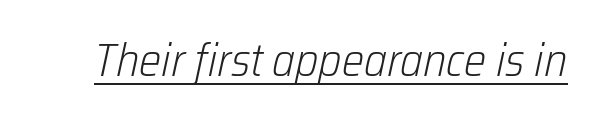
{"italic": "yes", "lean": "right", "slant_degrees": 12, "bold": "no", "weight": "light", "width": "condensed", "stroke_contrast": "low", "x_height": "medium", "monospaced": "no", "underline": "yes", "letter_spacing": "normal", "letter_spacing_em": 0.0, "glyph_px": 47}
